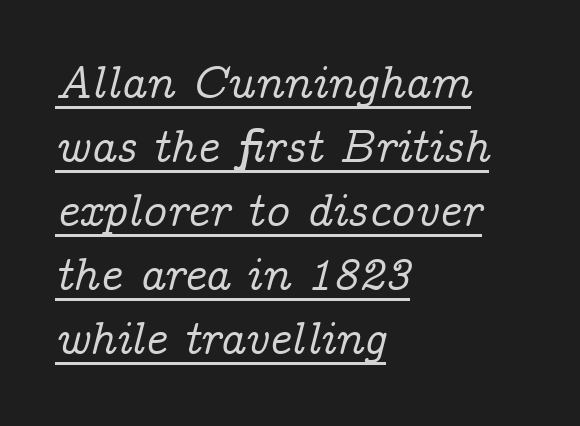
Q: Is the text italic (slanted)? A: Yes, it leans right by about 14 degrees.
Q: Is the typeface a serif or a sans-serif typeface? A: Serif.
Q: Is the text underlined? A: Yes.
Q: How is the paragraph aligned? A: Left-aligned.
Q: Is the spacing between letters normal or unusually wide? A: Normal.
Q: Is the spacing between lines tight, normal or loose? A: Normal.
Q: Width (condensed, normal, or wide)? A: Normal.
Q: Stroke contrast? A: Low.
Q: x-height? A: Medium.
Q: Monospaced? A: No.
